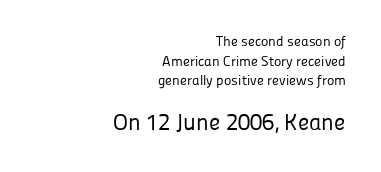
Q: Is the text bold? A: No.
Q: Is the text italic (slanted)? A: No, it is upright.
Q: Is the text underlined? A: No.
Q: How is the paragraph aligned? A: Right-aligned.
Q: Is the spacing between letters normal or unusually wide? A: Normal.
Q: Is the spacing between lines tight, normal or loose? A: Normal.
Q: Which block of text is set in a larger size, the first (top) or the second (bottom)? A: The second (bottom) one.
